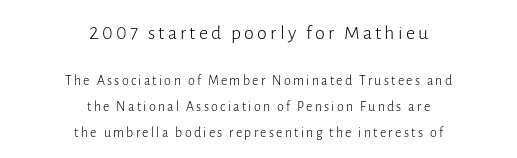
Q: Is the text bold? A: No.
Q: Is the text italic (slanted)? A: No, it is upright.
Q: Is the text underlined? A: No.
Q: How is the paragraph aligned? A: Centered.
Q: Which block of text is set in a larger size, the first (top) or the second (bottom)? A: The first (top) one.
